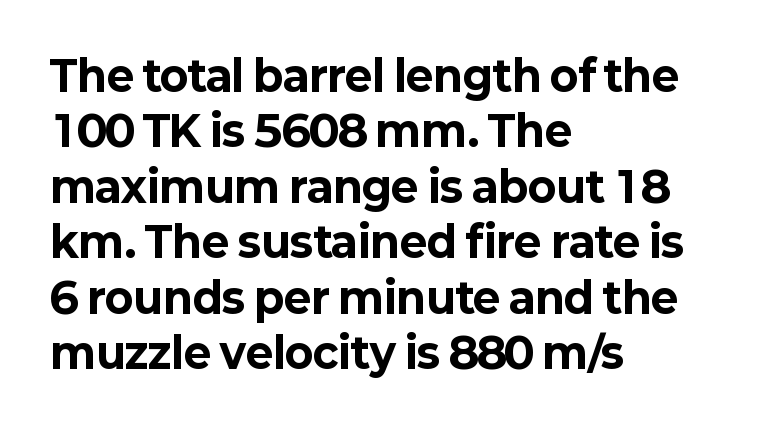
{"serif": "no", "italic": "no", "bold": "yes", "weight": "bold", "width": "normal", "stroke_contrast": "low", "x_height": "medium", "monospaced": "no", "underline": "no", "align": "left", "line_spacing": "normal", "line_spacing_ratio": 1.32, "letter_spacing": "normal", "letter_spacing_em": 0.0, "glyph_px": 42}
